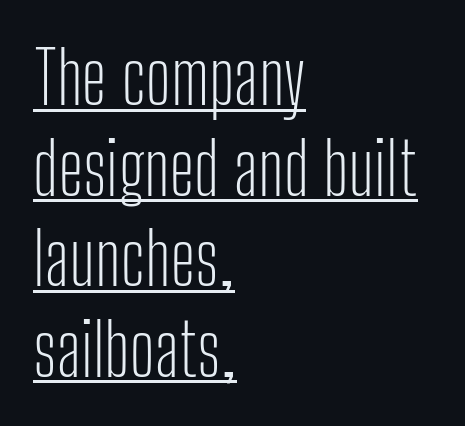
Observe the absence of serifs on each vertical stroke in this sample. The letters stand upright; this is a roman face. The ragged edge is on the right, which tells us the setting is flush left. Like a heading marked for emphasis, these lines bear an underscore. The letters look calm and open, with moderate or lighter stems. Varying glyph widths throughout — classic text-font behaviour.
